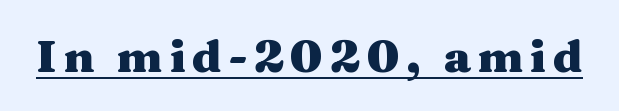
Q: Is the text bold? A: Yes.
Q: Is the text italic (slanted)? A: No, it is upright.
Q: Is the typeface a serif or a sans-serif typeface? A: Serif.
Q: Is the text underlined? A: Yes.
Q: Width (condensed, normal, or wide)? A: Wide.
Q: Stroke contrast? A: Medium.
Q: x-height? A: Medium.
Q: Monospaced? A: No.
